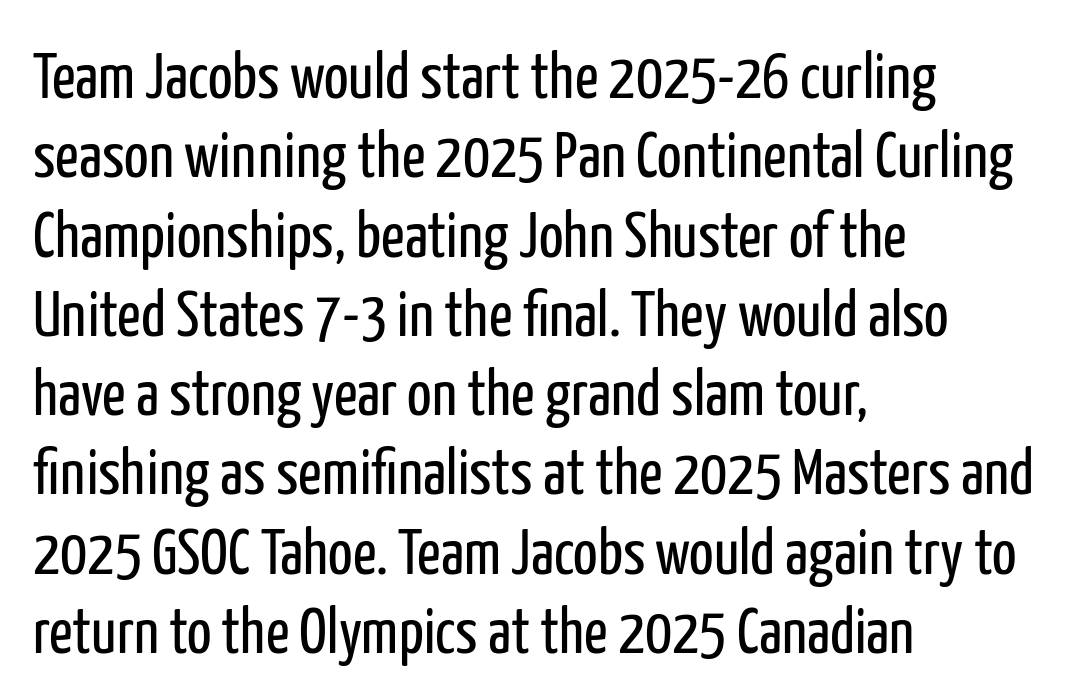
The typeface has the unassuming heft of standard copy or less. One-word summary of the alignment: left. Spacing verdict: proportional, widths tailored to each character. Descenders hang freely into open space. Caption: standard tracking, unaltered. Observe the absence of serifs on each vertical stroke in this sample.
